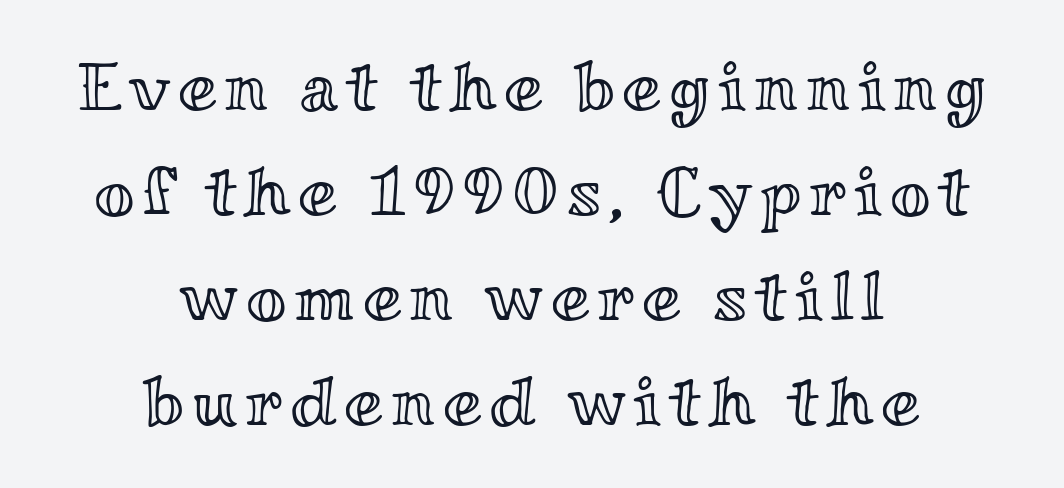
{"italic": "no", "width": "wide", "x_height": "small", "monospaced": "no", "underline": "no", "align": "center", "line_spacing": "normal", "line_spacing_ratio": 1.5, "glyph_px": 70}
